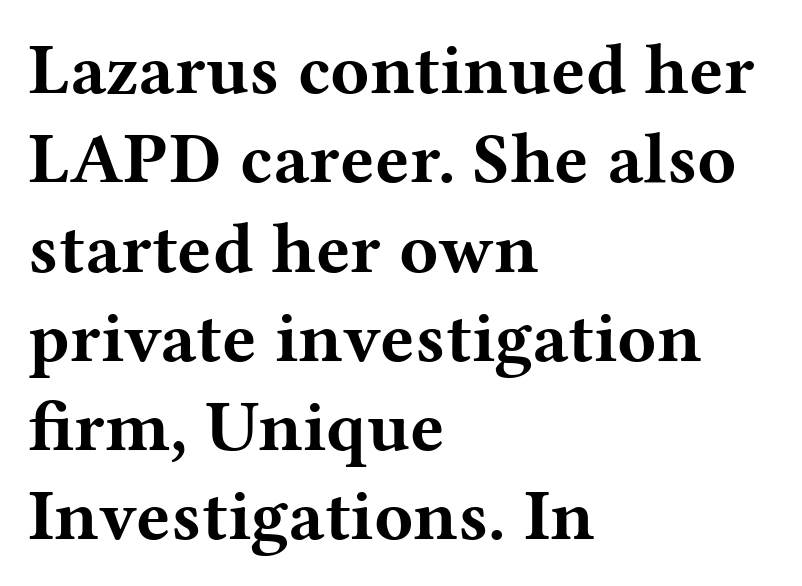
The image shows 72 px bold, wide serif type, upright; set left-aligned, line spacing 1.24x, normal letter spacing, not underlined; medium stroke contrast and a medium x-height.
